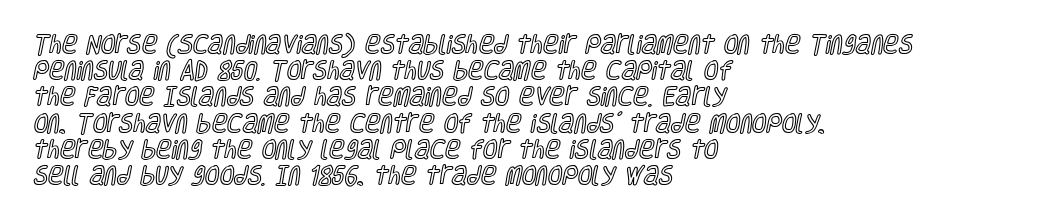
{"underline": "no", "align": "left", "line_spacing": "normal", "line_spacing_ratio": 1.25, "letter_spacing": "normal", "letter_spacing_em": 0.0, "glyph_px": 21}
